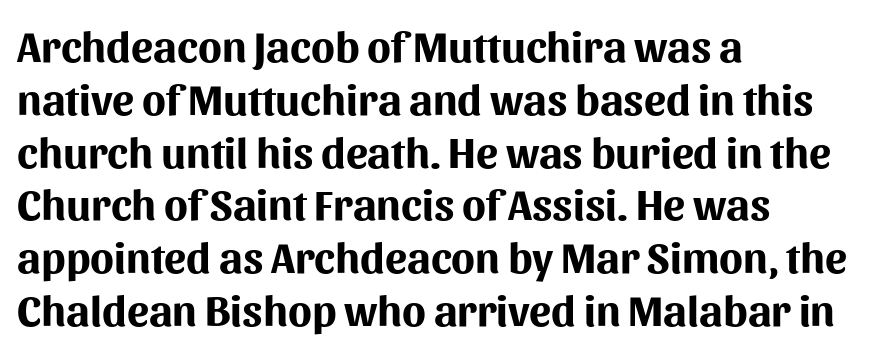
Q: Is the text bold? A: Yes.
Q: Is the text italic (slanted)? A: No, it is upright.
Q: Is the typeface a serif or a sans-serif typeface? A: Sans-serif.
Q: Is the text underlined? A: No.
Q: How is the paragraph aligned? A: Left-aligned.
Q: Is the spacing between letters normal or unusually wide? A: Normal.
Q: Width (condensed, normal, or wide)? A: Normal.
Q: Stroke contrast? A: Medium.
Q: x-height? A: Medium.
Q: Monospaced? A: No.
